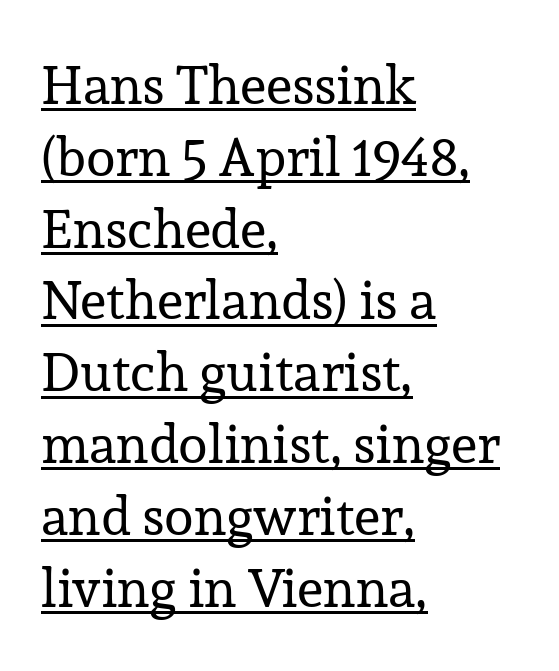
The image shows 54 px regular-weight serif type, upright; set left-aligned, normal line spacing (1.33x), normal letter spacing, underlined; low stroke contrast and a medium x-height.
